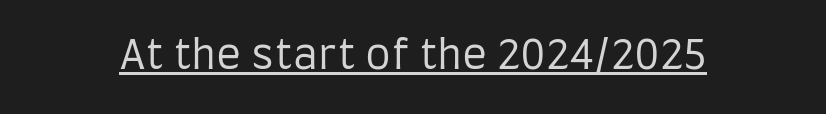
{"serif": "no", "italic": "no", "bold": "no", "weight": "regular", "width": "condensed", "stroke_contrast": "low", "x_height": "large", "monospaced": "no", "underline": "yes", "letter_spacing": "normal", "letter_spacing_em": 0.0, "glyph_px": 41}
